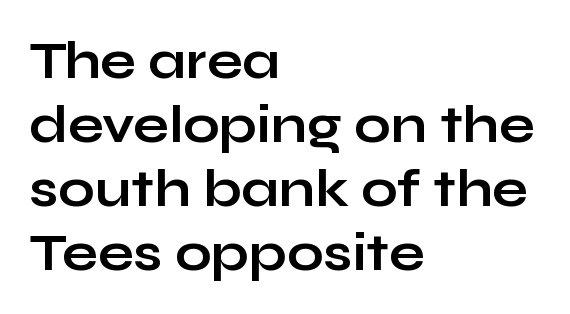
The image shows 52 px bold, wide sans-serif type, upright; set left-aligned, line spacing 1.23x, normal letter spacing, not underlined; low stroke contrast and a medium x-height.
